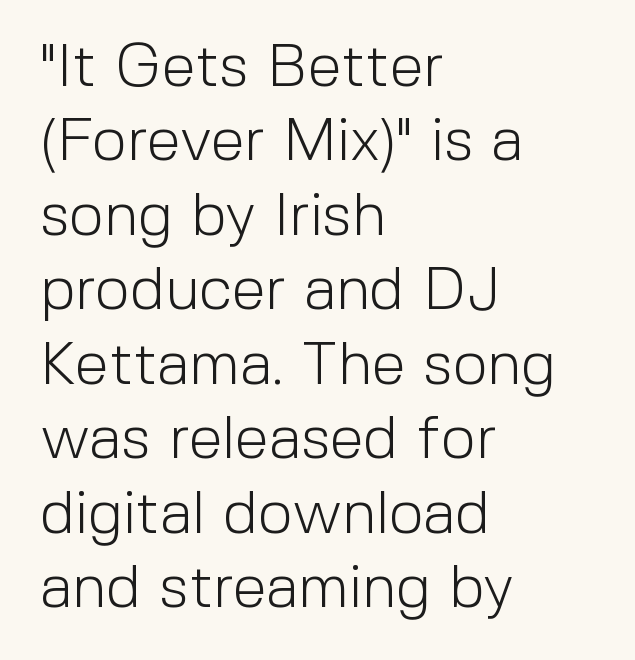
The image shows 61 px light sans-serif type, upright; set left-aligned, line spacing 1.22x, normal letter spacing, not underlined; a medium x-height.
